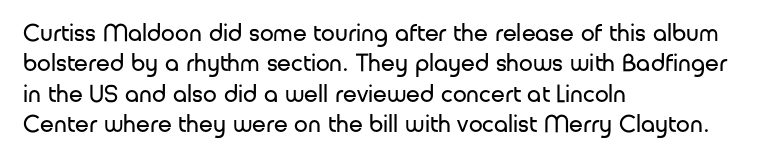
Q: Is the text bold? A: No.
Q: Is the text italic (slanted)? A: No, it is upright.
Q: Is the text underlined? A: No.
Q: How is the paragraph aligned? A: Left-aligned.
Q: Is the spacing between letters normal or unusually wide? A: Normal.
